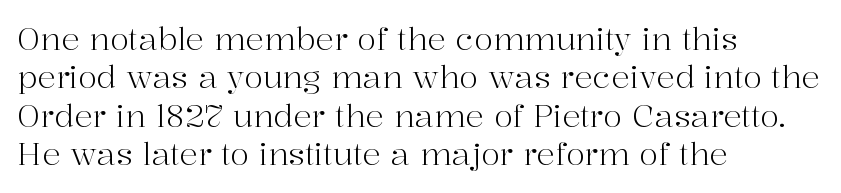
{"serif": "yes", "italic": "no", "bold": "no", "weight": "light", "width": "normal", "stroke_contrast": "high", "x_height": "medium", "monospaced": "no", "underline": "no", "align": "left", "line_spacing_ratio": 1.24, "letter_spacing": "normal", "letter_spacing_em": 0.0, "glyph_px": 31}
